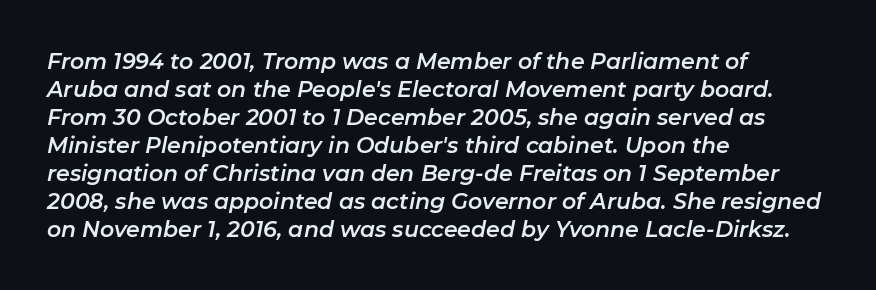
The image shows 22 px text type, italic (leaning right); set left-aligned, normal line spacing (1.27x), normal letter spacing, not underlined.
